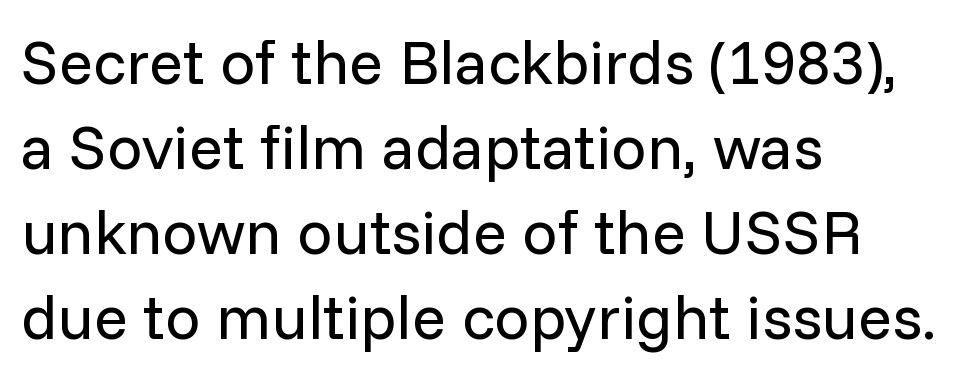
Q: Is the text bold? A: No.
Q: Is the text italic (slanted)? A: No, it is upright.
Q: Is the typeface a serif or a sans-serif typeface? A: Sans-serif.
Q: Is the text underlined? A: No.
Q: How is the paragraph aligned? A: Left-aligned.
Q: Is the spacing between letters normal or unusually wide? A: Normal.
Q: Is the spacing between lines tight, normal or loose? A: Normal.
Q: Width (condensed, normal, or wide)? A: Normal.
Q: Stroke contrast? A: Low.
Q: x-height? A: Medium.
Q: Monospaced? A: No.
